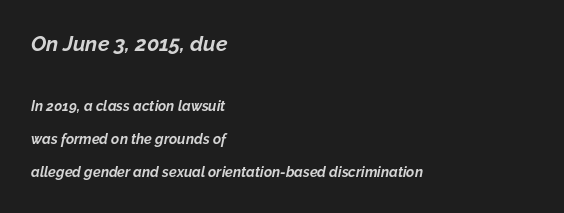
{"italic": "yes", "lean": "right", "slant_degrees": 12, "bold": "yes", "underline": "no", "align": "left", "line_spacing": "loose", "line_spacing_ratio": 2.36, "letter_spacing": "normal", "letter_spacing_em": 0.0, "larger_block": "first", "size_ratio": 1.5, "glyph_px": 21}
